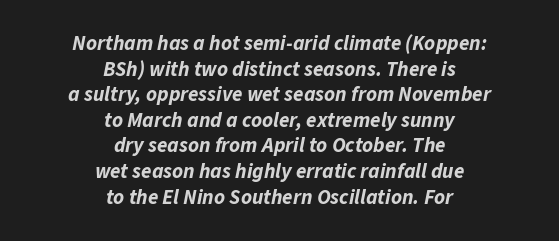
Q: Is the text bold? A: Yes.
Q: Is the text italic (slanted)? A: Yes, it leans right by about 11 degrees.
Q: Is the text underlined? A: No.
Q: How is the paragraph aligned? A: Centered.
Q: Is the spacing between letters normal or unusually wide? A: Normal.
